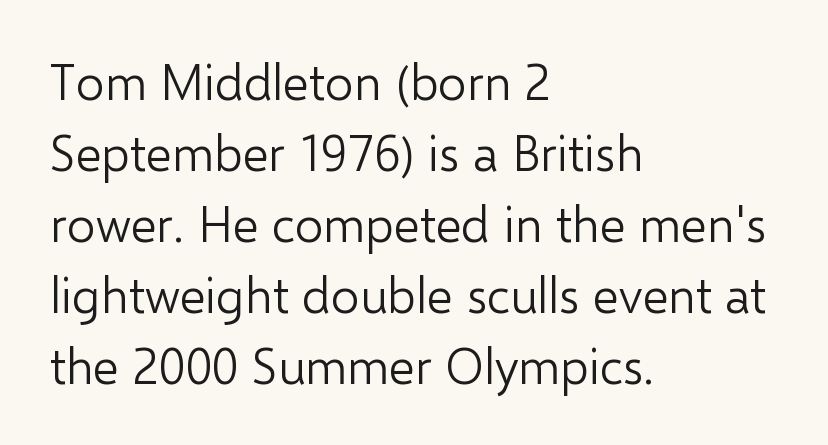
The image shows 50 px light sans-serif type, upright; set left-aligned, normal line spacing (1.42x), normal letter spacing, not underlined; low stroke contrast and a medium x-height.
